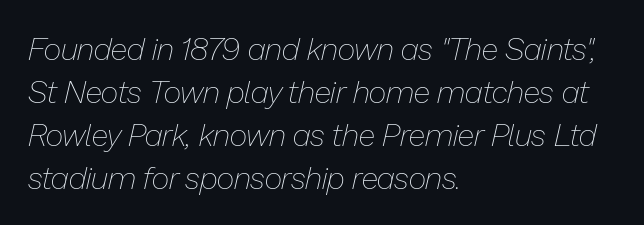
The image shows 31 px thin type, italic (leaning right); set left-aligned, normal line spacing (1.39x), normal letter spacing, not underlined; low stroke contrast and a medium x-height.
